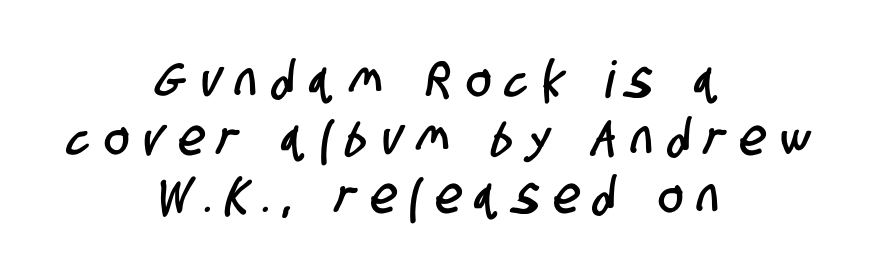
Q: Is the typeface a serif or a sans-serif typeface? A: Sans-serif.
Q: Is the text underlined? A: No.
Q: How is the paragraph aligned? A: Centered.
Q: Is the spacing between letters normal or unusually wide? A: Unusually wide.
Q: Is the spacing between lines tight, normal or loose? A: Tight.
Q: Width (condensed, normal, or wide)? A: Condensed.
Q: Stroke contrast? A: Low.
Q: x-height? A: Large.
Q: Monospaced? A: No.
